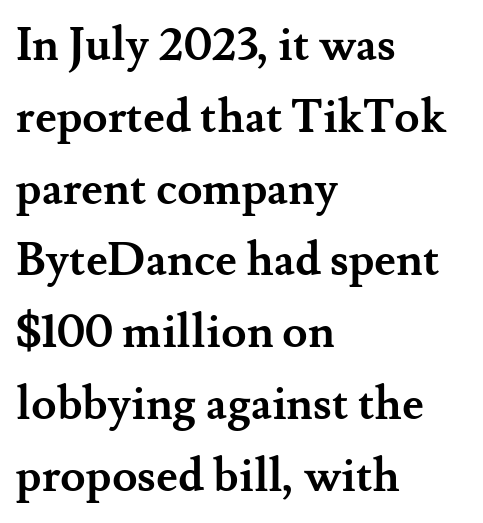
Horizontally, the lines are justified to the leading edge only. Baseline-to-baseline distance is the conventional proportion of letter height. Underline: absent. Stroke terminals: seriffed. As a designer I'd log this as weight 700, bold.
